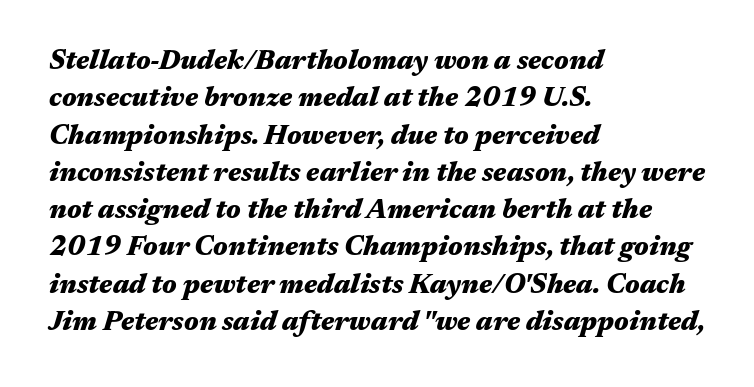
{"italic": "yes", "lean": "right", "slant_degrees": 17, "bold": "yes", "underline": "no", "align": "left", "line_spacing": "normal", "line_spacing_ratio": 1.38, "letter_spacing": "normal", "letter_spacing_em": 0.0, "glyph_px": 27}
